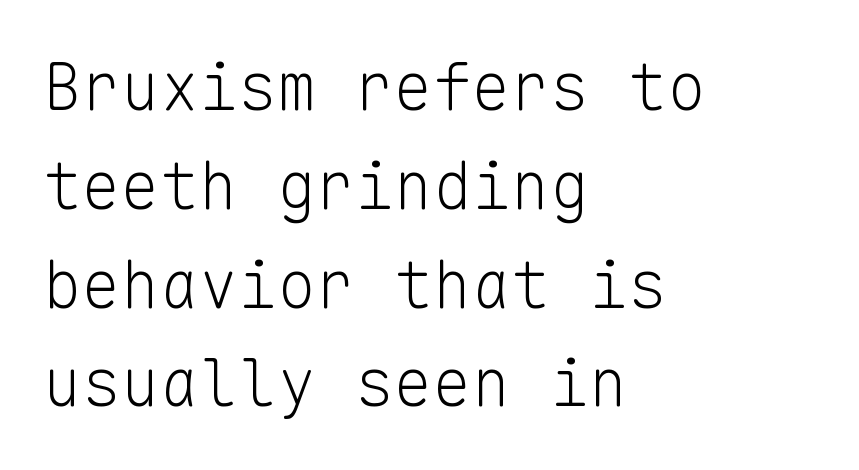
Q: Is the text bold? A: No.
Q: Is the text italic (slanted)? A: No, it is upright.
Q: Is the typeface a serif or a sans-serif typeface? A: Sans-serif.
Q: Is the text underlined? A: No.
Q: How is the paragraph aligned? A: Left-aligned.
Q: Is the spacing between letters normal or unusually wide? A: Normal.
Q: Is the spacing between lines tight, normal or loose? A: Normal.
Q: Width (condensed, normal, or wide)? A: Normal.
Q: Stroke contrast? A: Low.
Q: x-height? A: Medium.
Q: Monospaced? A: Yes.
